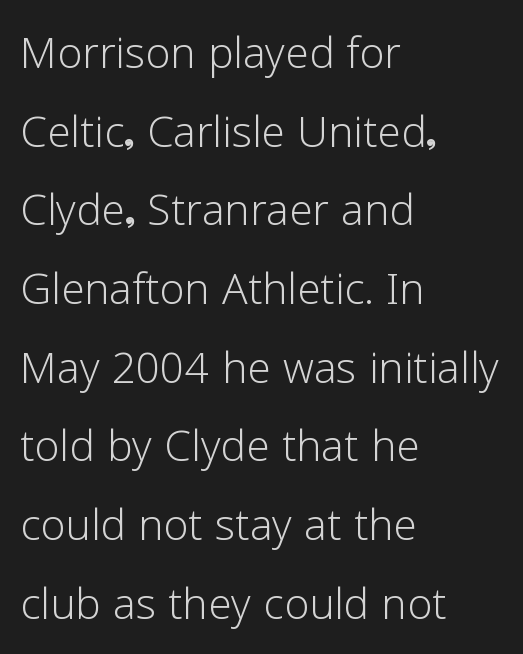
The image shows 57 px light sans-serif type, upright; set left-aligned, normal line spacing (1.38x), normal letter spacing, not underlined; low stroke contrast and a medium x-height.
